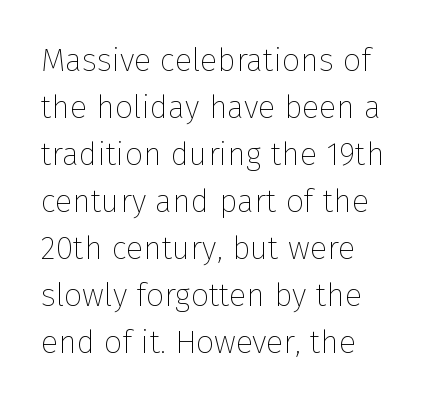
The image shows 32 px thin sans-serif type, upright; set left-aligned, normal line spacing (1.47x), normal letter spacing, not underlined; low stroke contrast and a medium x-height.
